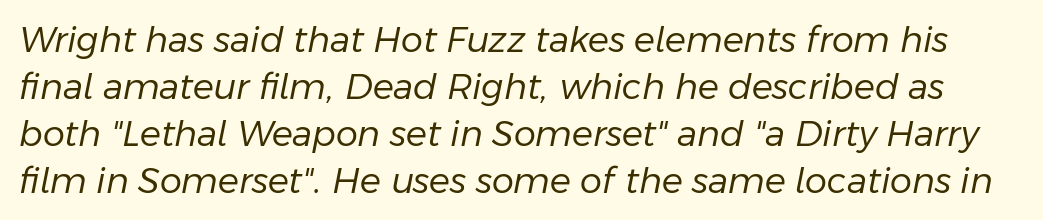
The rendering applies a slant to the glyphs. The passage shown is typed in a proportional face where columns would drift. Spacing between characters is what you'd get straight out of the box. The weight would be labelled regular, book, light, or lighter still. The foot of each line stays bare and open.
